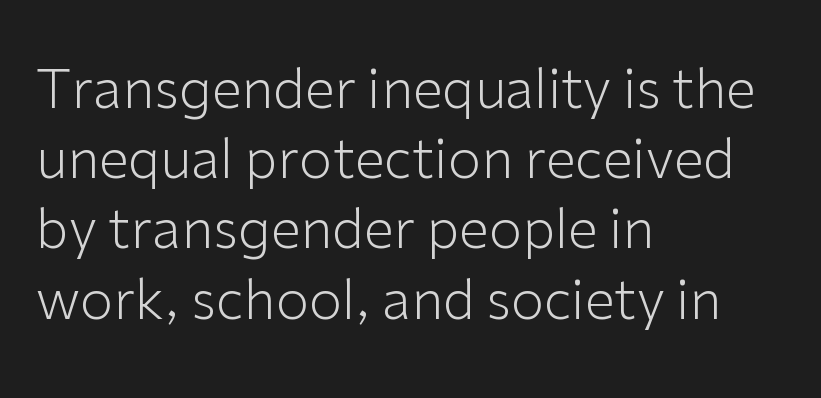
In CSS terms this would be text-align: left. No extra tracking has been applied to these lines. The space between consecutive lines is moderate. Every stem runs plumb, perpendicular to the baseline.
